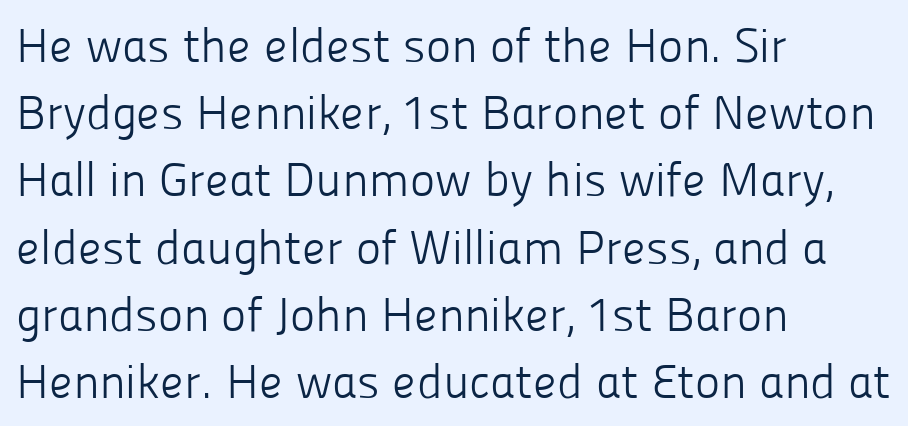
Stroke mass is kept to a normal reading level or below. The passage shown is typed in a proportional face where columns would drift. The strip under each line holds only bare page. This is roman type, the default non-slanted kind.
